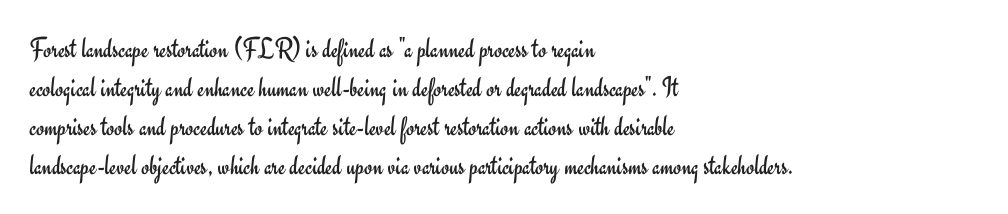
{"serif": "no", "bold": "no", "weight": "regular", "width": "normal", "stroke_contrast": "low", "x_height": "small", "monospaced": "no", "underline": "no", "align": "left", "line_spacing": "normal", "line_spacing_ratio": 1.34, "letter_spacing": "normal", "letter_spacing_em": 0.0, "glyph_px": 29}
